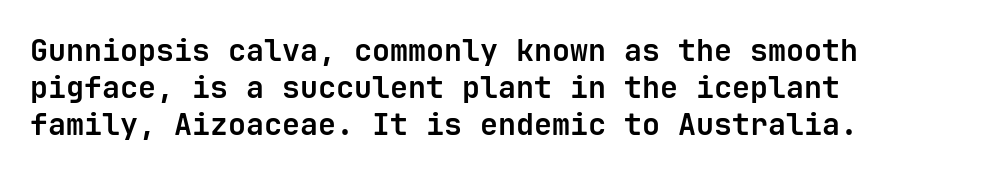
{"serif": "no", "italic": "no", "bold": "yes", "weight": "bold", "width": "normal", "stroke_contrast": "low", "x_height": "medium", "monospaced": "yes", "underline": "no", "align": "left", "line_spacing_ratio": 1.23, "letter_spacing": "normal", "letter_spacing_em": 0.0, "glyph_px": 30}
